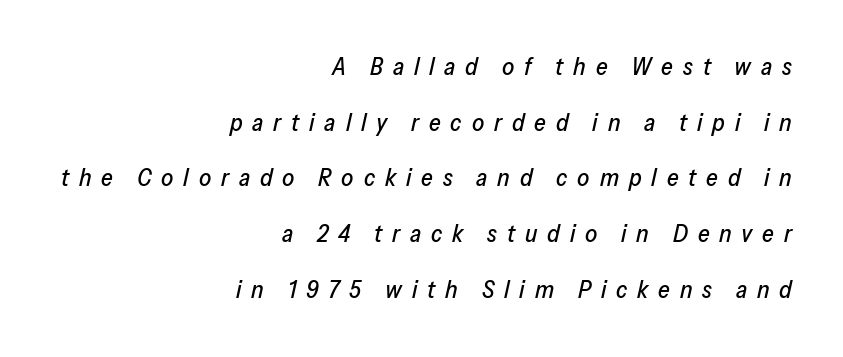
The image shows 24 px text type, italic (leaning right); set right-aligned, loose line spacing (2.32x), unusually wide letter spacing (+0.41 em), not underlined.
